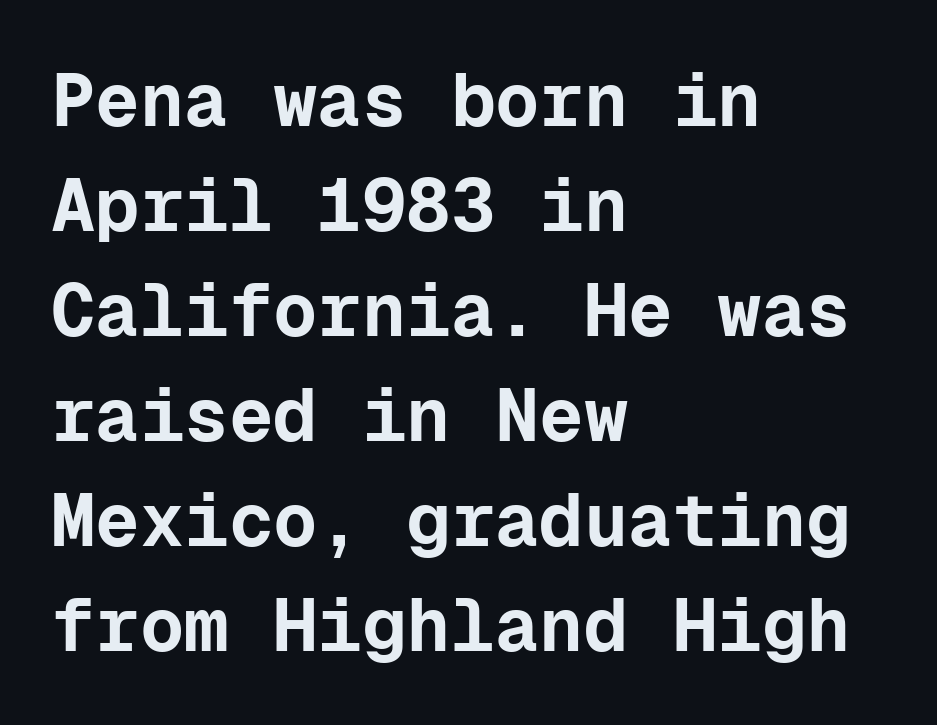
The image shows 74 px bold sans-serif type, upright, monospaced; set left-aligned, normal line spacing (1.42x), normal letter spacing, not underlined; low stroke contrast and a medium x-height.
